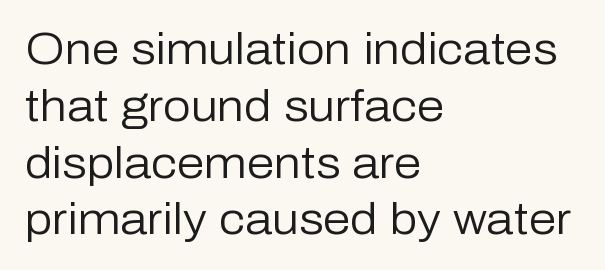
Q: Is the text bold? A: No.
Q: Is the text italic (slanted)? A: No, it is upright.
Q: Is the typeface a serif or a sans-serif typeface? A: Sans-serif.
Q: Is the text underlined? A: No.
Q: How is the paragraph aligned? A: Left-aligned.
Q: Is the spacing between letters normal or unusually wide? A: Normal.
Q: Is the spacing between lines tight, normal or loose? A: Normal.
Q: Width (condensed, normal, or wide)? A: Normal.
Q: Stroke contrast? A: Low.
Q: x-height? A: Medium.
Q: Monospaced? A: No.
